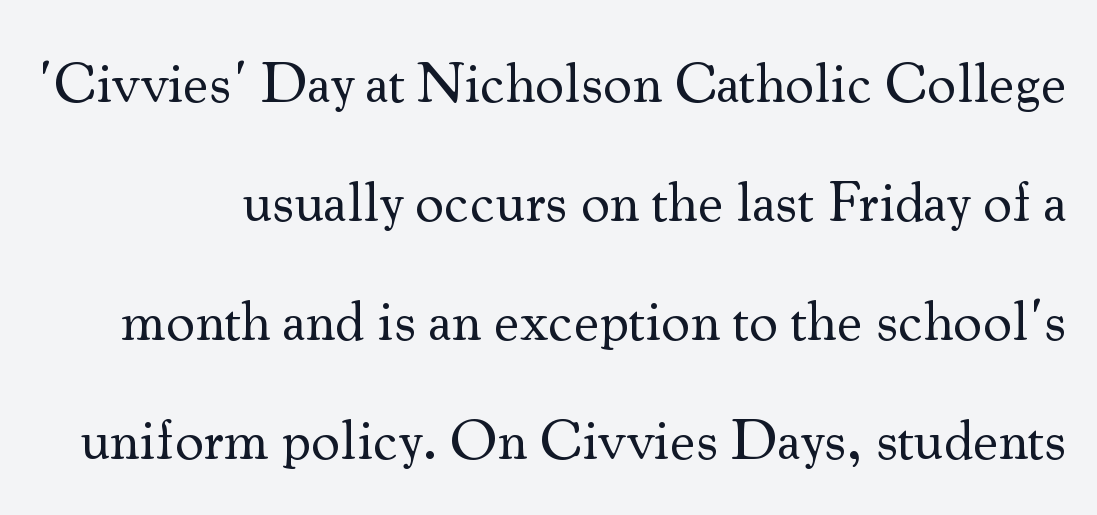
{"serif": "yes", "italic": "no", "bold": "no", "weight": "regular", "width": "normal", "stroke_contrast": "medium", "x_height": "small", "monospaced": "no", "underline": "no", "line_spacing": "loose", "line_spacing_ratio": 2.09, "letter_spacing": "normal", "letter_spacing_em": 0.0, "glyph_px": 57}
